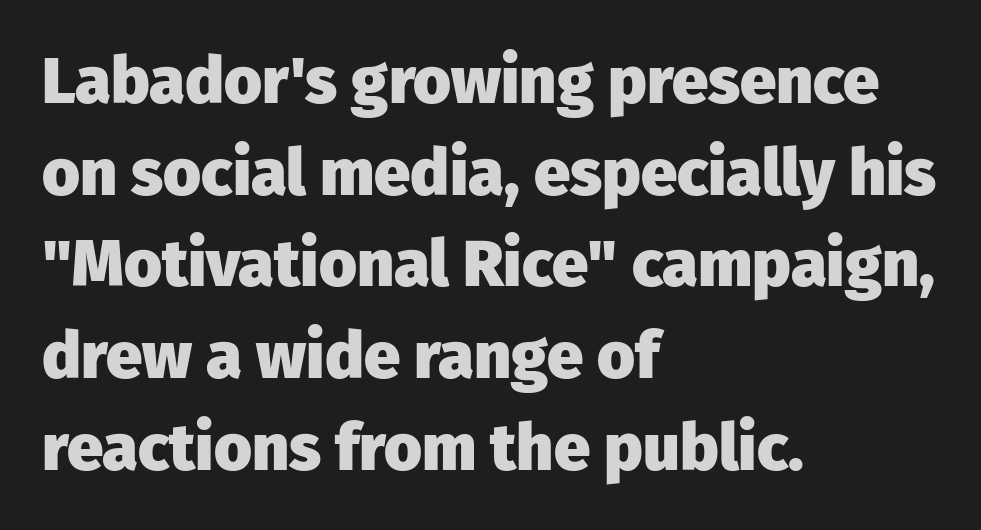
{"serif": "no", "italic": "no", "bold": "yes", "weight": "heavy", "width": "normal", "stroke_contrast": "low", "x_height": "medium", "monospaced": "no", "underline": "no", "align": "left", "line_spacing": "normal", "line_spacing_ratio": 1.41, "letter_spacing": "normal", "letter_spacing_em": 0.0, "glyph_px": 65}
